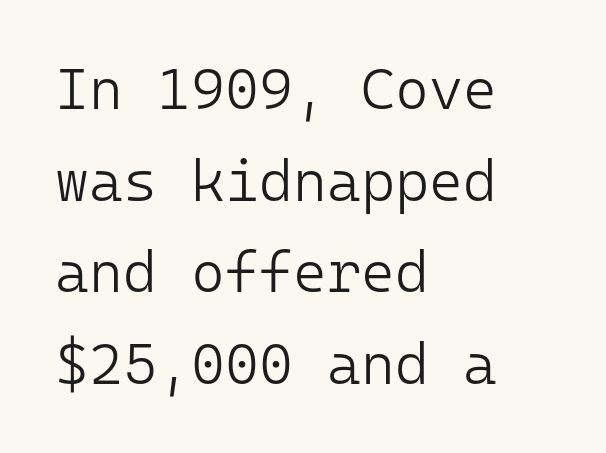
{"serif": "no", "italic": "no", "bold": "no", "weight": "light", "width": "normal", "stroke_contrast": "low", "x_height": "medium", "monospaced": "yes", "underline": "no", "align": "left", "line_spacing": "normal", "line_spacing_ratio": 1.58, "letter_spacing": "normal", "letter_spacing_em": 0.0, "glyph_px": 58}
